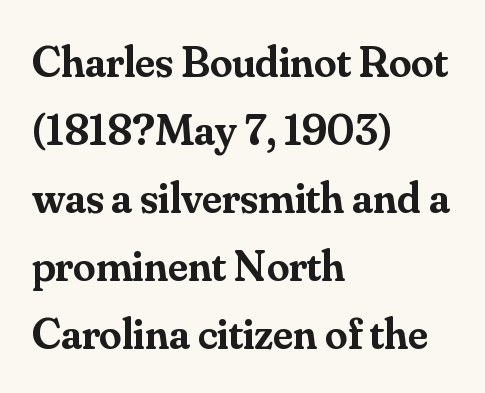
The type sits square on the baseline with zero lean. The rendering uses natural spacing where letterforms have individual widths. The paragraph has a hard left edge and a soft right edge. The designer went with a serif here, giving each stem small feet. Quick note: interline space is typical. The foot of each line stays bare and open.
